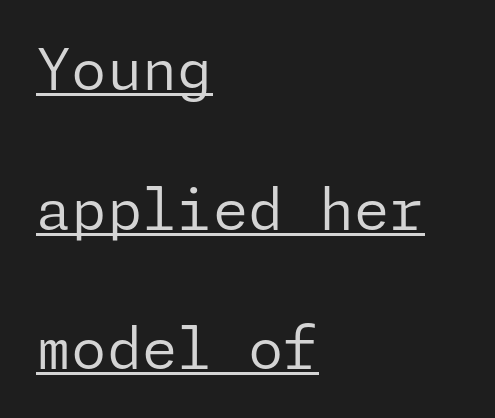
The image shows 57 px regular-weight sans-serif type, upright; set left-aligned, loose line spacing (2.45x), normal letter spacing, underlined; low stroke contrast and a medium x-height.
